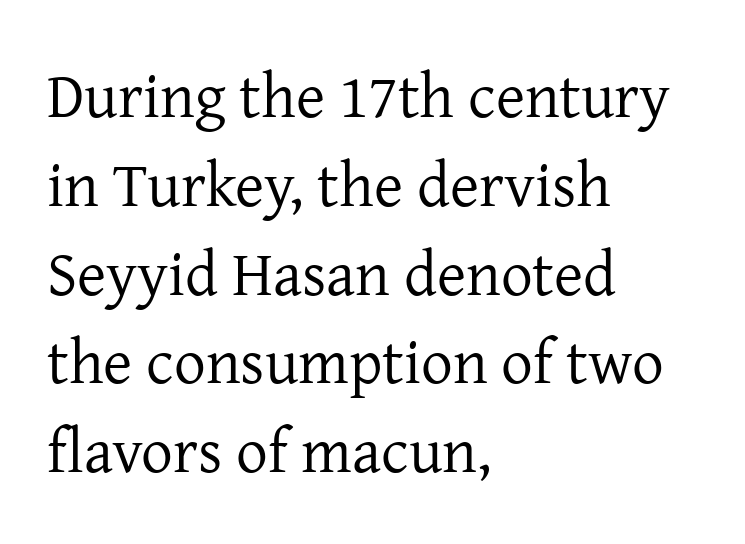
The glyphs in this specimen are seriffed. Rows of type keep a routine distance in the vertical direction. The weight would be labelled regular, book, light, or lighter still. The paragraph has a hard left edge and a soft right edge. Every stem runs plumb, perpendicular to the baseline.
